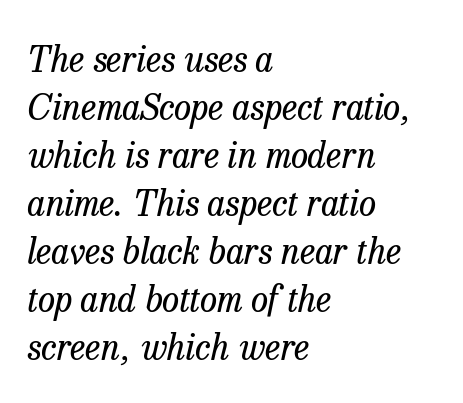
Q: Is the text bold? A: No.
Q: Is the text italic (slanted)? A: Yes, it leans right by about 13 degrees.
Q: Is the typeface a serif or a sans-serif typeface? A: Serif.
Q: Is the text underlined? A: No.
Q: How is the paragraph aligned? A: Left-aligned.
Q: Is the spacing between letters normal or unusually wide? A: Normal.
Q: Is the spacing between lines tight, normal or loose? A: Normal.
Q: Width (condensed, normal, or wide)? A: Normal.
Q: Stroke contrast? A: Low.
Q: x-height? A: Medium.
Q: Monospaced? A: No.
